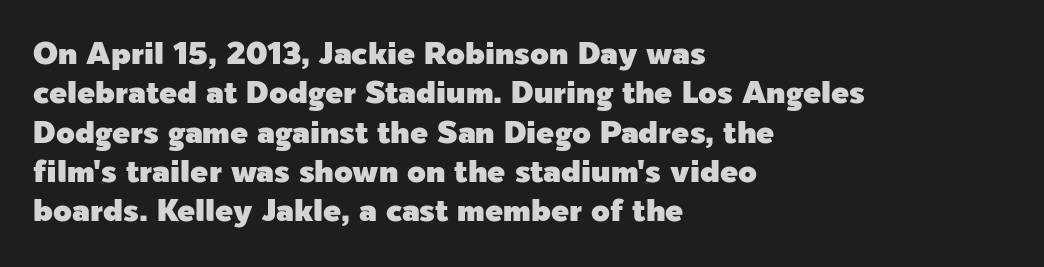
The image shows 30 px sans-serif type, upright; set left-aligned, normal line spacing (1.31x), normal letter spacing, not underlined; a medium x-height.
